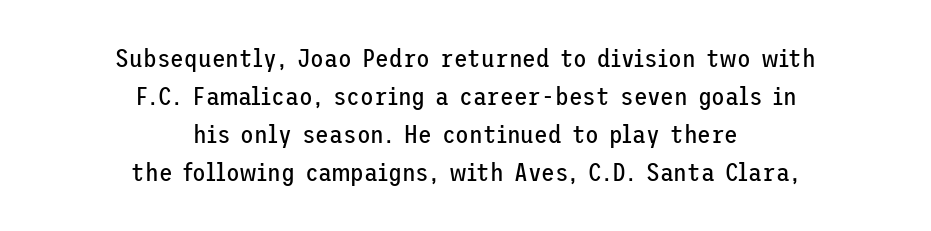
The image shows 25 px text type, upright; set centered, normal line spacing (1.52x), normal letter spacing, not underlined.
